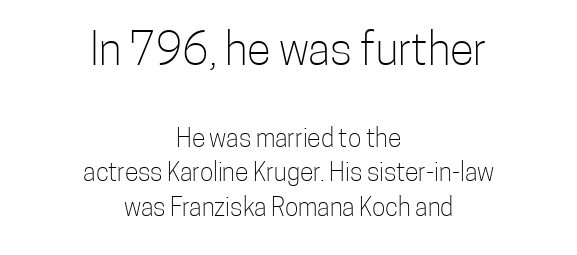
{"serif": "no", "italic": "no", "bold": "no", "weight": "light", "width": "condensed", "stroke_contrast": "low", "x_height": "medium", "monospaced": "no", "underline": "no", "align": "center", "line_spacing": "normal", "line_spacing_ratio": 1.38, "letter_spacing": "normal", "letter_spacing_em": 0.0, "larger_block": "first", "size_ratio": 1.76, "glyph_px": 44}
